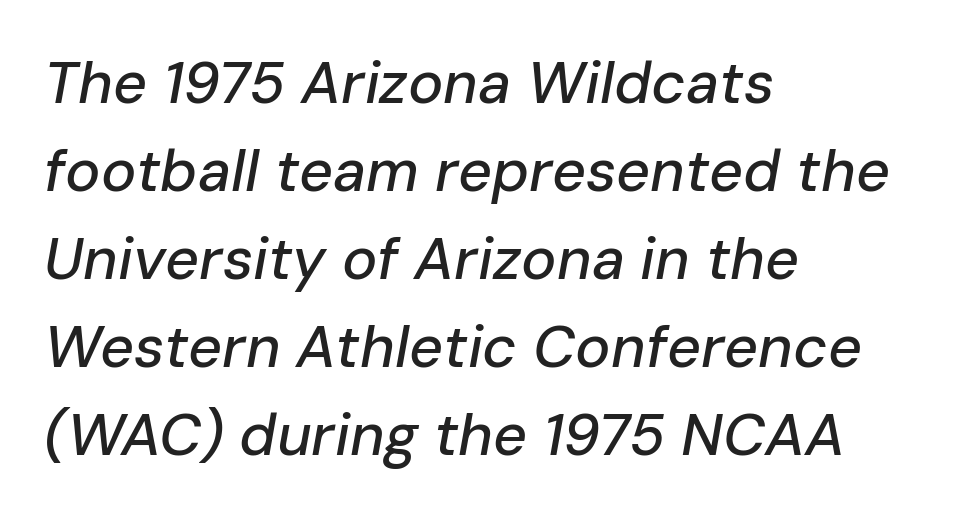
Q: Is the text italic (slanted)? A: Yes, it leans right by about 10 degrees.
Q: Is the text underlined? A: No.
Q: How is the paragraph aligned? A: Left-aligned.
Q: Is the spacing between letters normal or unusually wide? A: Normal.
Q: Is the spacing between lines tight, normal or loose? A: Normal.
Q: Width (condensed, normal, or wide)? A: Normal.
Q: Stroke contrast? A: Low.
Q: x-height? A: Medium.
Q: Monospaced? A: No.
